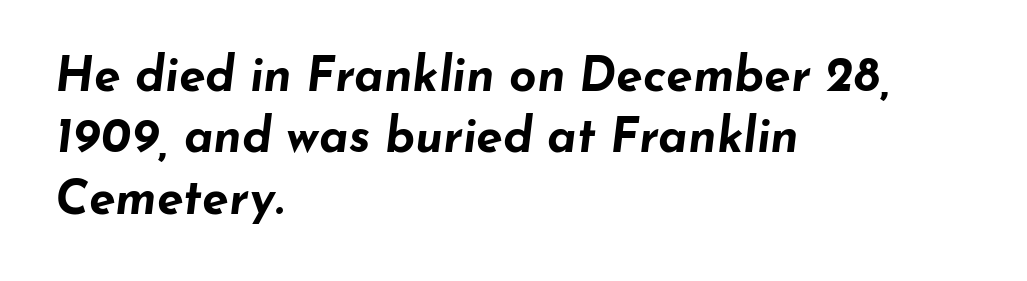
Q: Is the text bold? A: Yes.
Q: Is the text italic (slanted)? A: Yes, it leans right by about 7 degrees.
Q: Is the text underlined? A: No.
Q: How is the paragraph aligned? A: Left-aligned.
Q: Is the spacing between letters normal or unusually wide? A: Normal.
Q: Is the spacing between lines tight, normal or loose? A: Normal.
Q: Width (condensed, normal, or wide)? A: Wide.
Q: Stroke contrast? A: Low.
Q: x-height? A: Small.
Q: Monospaced? A: No.
